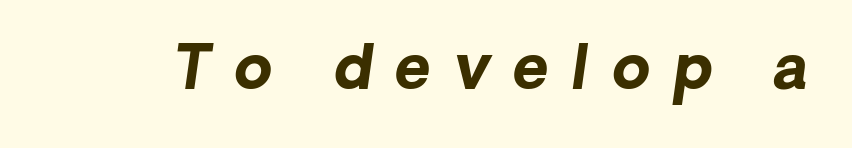
The image shows 61 px bold sans-serif type; set unusually wide letter spacing (+0.38 em), not underlined; low stroke contrast and a medium x-height.
